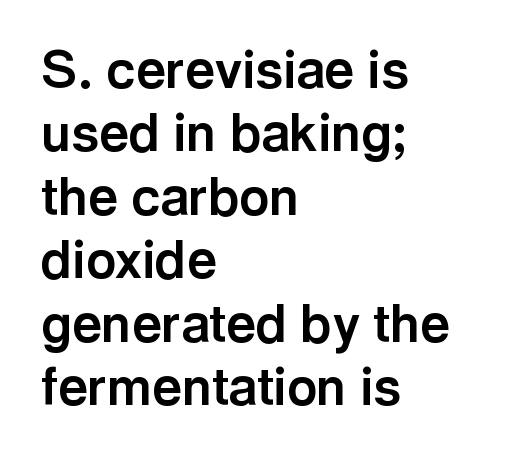
Characters follow at the spacing the type designer built in. Which margin do the lines hug? The left one — the right edge is uneven. The typesetting leans heavy: a genuine bold. Descenders are the only things crossing below the line. The passage shown is typed in a proportional face where columns would drift.
